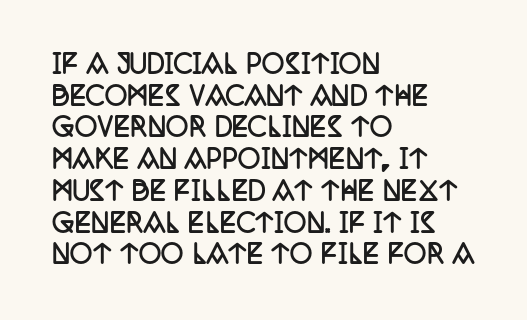
The image shows 25 px bold type, upright; set left-aligned, normal line spacing (1.27x), normal letter spacing, not underlined.
